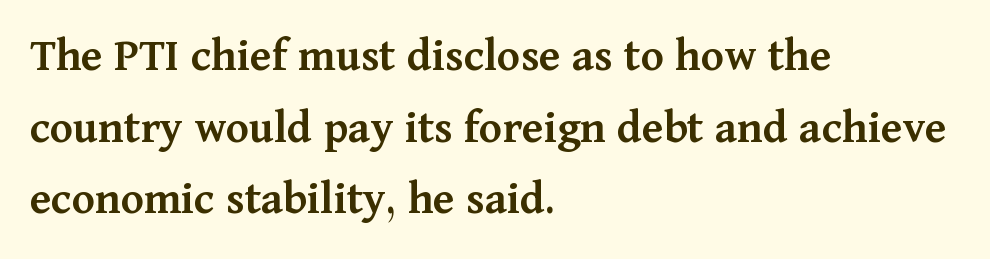
The image shows 48 px semibold serif type, upright; set left-aligned, normal line spacing (1.49x), normal letter spacing, not underlined; medium stroke contrast and a medium x-height.
